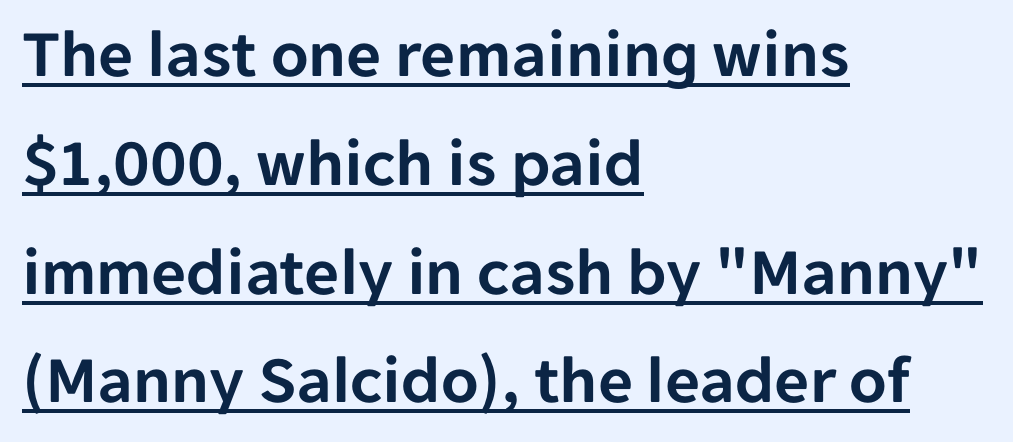
The glyphs in this specimen are sans serif. Ascenders rise straight up at ninety degrees. If you drew a ruler down the left edge, every line would touch it. Characters follow at the spacing the type designer built in. You can see a thin bar hugging the bottom of the glyphs. The rendering uses natural spacing where letterforms have individual widths.
